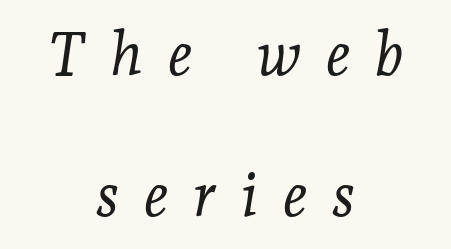
{"serif": "yes", "italic": "yes", "lean": "right", "slant_degrees": 7, "bold": "no", "weight": "light", "width": "normal", "stroke_contrast": "low", "x_height": "medium", "monospaced": "no", "underline": "no", "align": "center", "line_spacing": "loose", "line_spacing_ratio": 2.35, "letter_spacing": "wide", "letter_spacing_em": 0.42, "glyph_px": 60}
